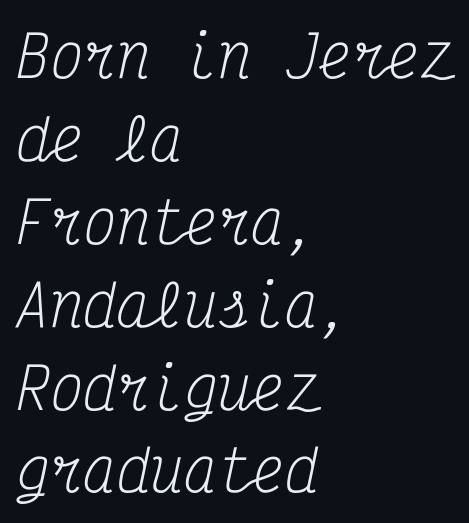
Q: Is the text bold? A: No.
Q: Is the text italic (slanted)? A: Yes, it leans right by about 12 degrees.
Q: Is the typeface a serif or a sans-serif typeface? A: Serif.
Q: Is the text underlined? A: No.
Q: How is the paragraph aligned? A: Left-aligned.
Q: Is the spacing between letters normal or unusually wide? A: Normal.
Q: Is the spacing between lines tight, normal or loose? A: Normal.
Q: Width (condensed, normal, or wide)? A: Condensed.
Q: Stroke contrast? A: Medium.
Q: x-height? A: Medium.
Q: Monospaced? A: Yes.
